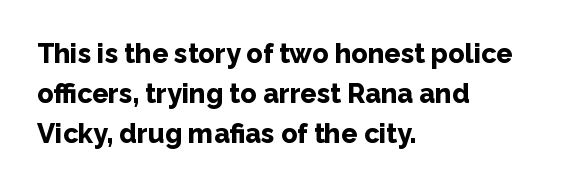
A student would call this left alignment; a typographer would say flush left, rag right. Lines of text with bare space underneath. Does the weight exceed regular? Yes, all the way to bold. Posture: vertical. The rows are spaced the way most documents space them. In terms of letterspacing, this is plain default setting.
